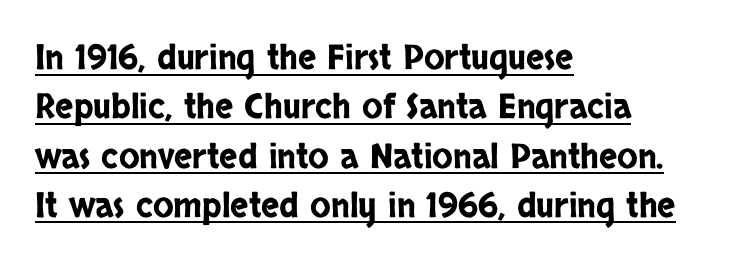
Q: Is the text italic (slanted)? A: No, it is upright.
Q: Is the typeface a serif or a sans-serif typeface? A: Sans-serif.
Q: Is the text underlined? A: Yes.
Q: How is the paragraph aligned? A: Left-aligned.
Q: Is the spacing between letters normal or unusually wide? A: Normal.
Q: Is the spacing between lines tight, normal or loose? A: Normal.
Q: Width (condensed, normal, or wide)? A: Condensed.
Q: Stroke contrast? A: Low.
Q: x-height? A: Large.
Q: Monospaced? A: No.
